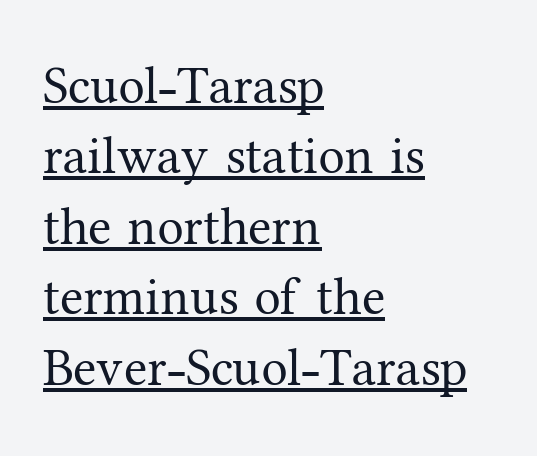
The vertical gap from one line to the next is medium. Old-style or modern, the face here clearly has serifs. The passage shown is typed in a proportional face where columns would drift. Line beginnings align vertically; line endings do not.
